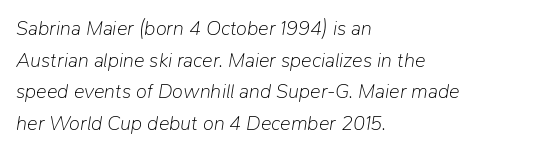
The image shows 20 px text type, italic (leaning right); set left-aligned, normal line spacing (1.58x), normal letter spacing, not underlined.
